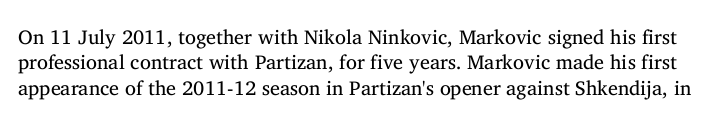
The image shows 20 px text type, upright; set normal line spacing (1.27x), normal letter spacing, not underlined.
